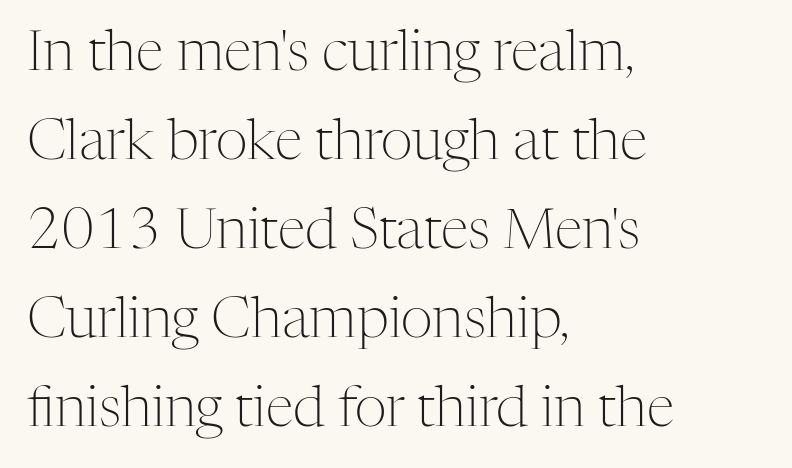
Q: Is the text bold? A: No.
Q: Is the text italic (slanted)? A: No, it is upright.
Q: Is the typeface a serif or a sans-serif typeface? A: Serif.
Q: Is the text underlined? A: No.
Q: How is the paragraph aligned? A: Left-aligned.
Q: Is the spacing between letters normal or unusually wide? A: Normal.
Q: Is the spacing between lines tight, normal or loose? A: Normal.
Q: Width (condensed, normal, or wide)? A: Normal.
Q: Stroke contrast? A: Medium.
Q: x-height? A: Medium.
Q: Monospaced? A: No.
